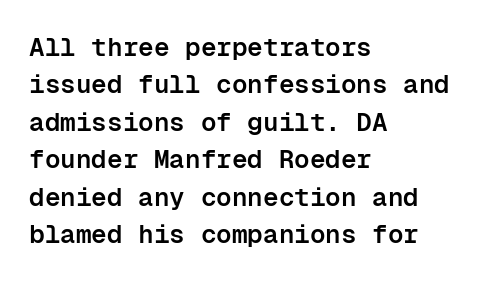
{"italic": "no", "bold": "semi", "underline": "no", "align": "left", "line_spacing": "normal", "line_spacing_ratio": 1.44, "letter_spacing": "normal", "letter_spacing_em": 0.0, "glyph_px": 26}
